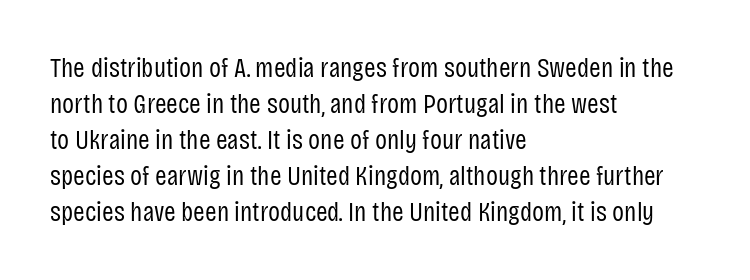
{"serif": "no", "italic": "no", "bold": "no", "weight": "regular", "width": "condensed", "stroke_contrast": "low", "x_height": "large", "monospaced": "no", "underline": "no", "align": "left", "line_spacing": "normal", "line_spacing_ratio": 1.29, "letter_spacing": "normal", "letter_spacing_em": 0.0, "glyph_px": 28}
